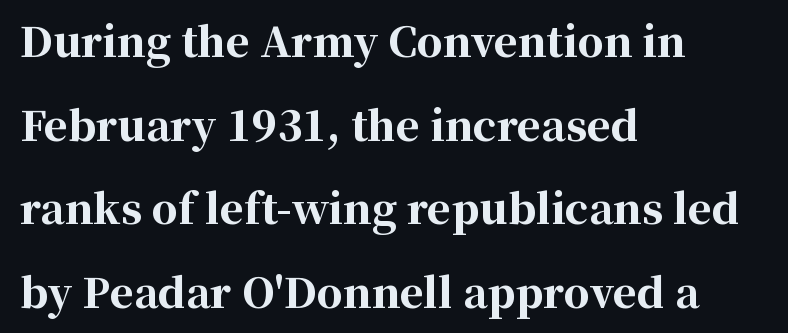
{"serif": "yes", "italic": "no", "bold": "yes", "weight": "bold", "width": "normal", "stroke_contrast": "high", "x_height": "medium", "monospaced": "no", "underline": "no", "align": "left", "line_spacing": "loose", "line_spacing_ratio": 2.04, "letter_spacing": "normal", "letter_spacing_em": 0.0, "glyph_px": 41}
